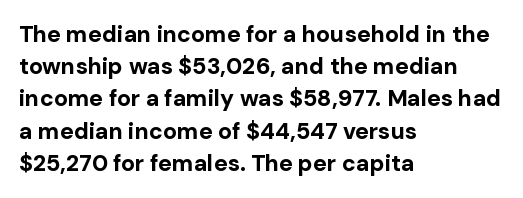
The image shows 23 px bold type, upright; set left-aligned, normal line spacing (1.4x), normal letter spacing, not underlined.
